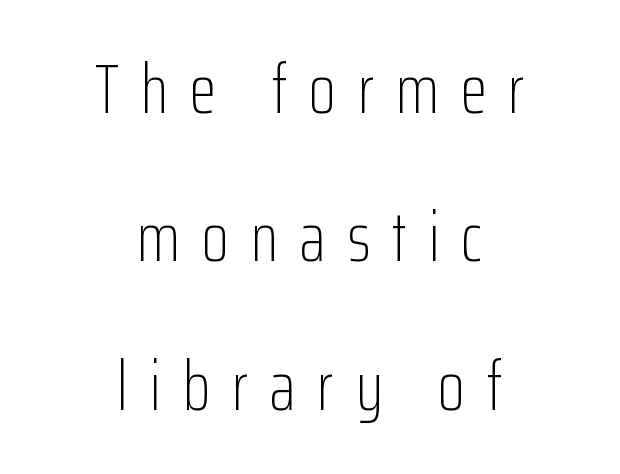
The image shows 70 px light, condensed sans-serif type, upright; set centered, loose line spacing (2.12x), unusually wide letter spacing (+0.31 em), not underlined; low stroke contrast and a medium x-height.
